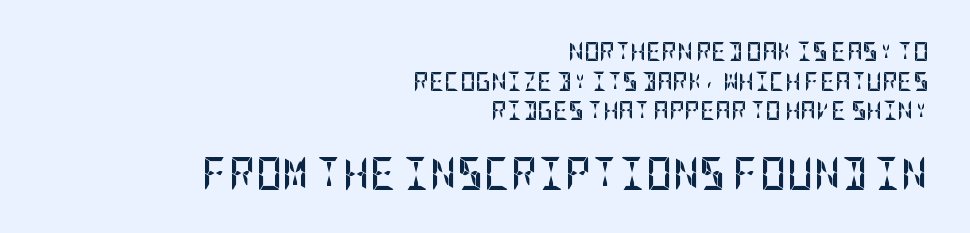
This is heavy type, rendered in bold. To sum up the face: it is a sans, with no serifs. Honestly, there is no underline to notice here at all. Layout note: lines flush right. Every character sits straight up, as roman type does.
